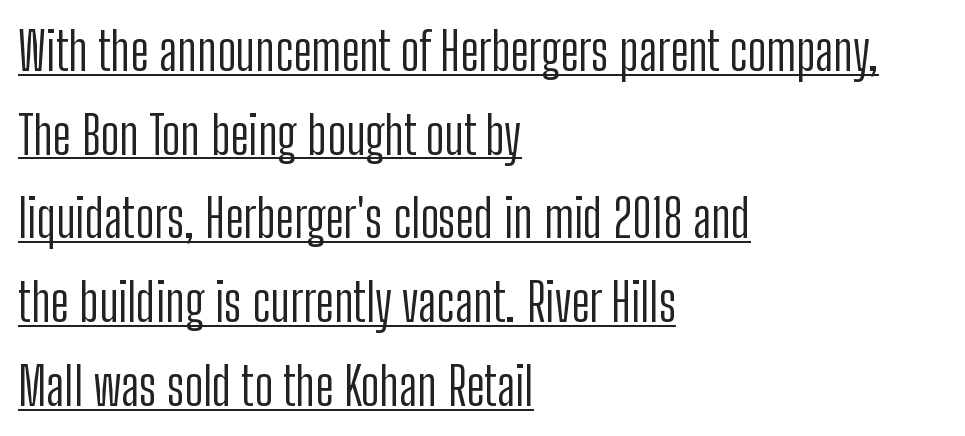
Between one letter and the next there's only the usual sliver of space. One glance says typical: line gaps are just what's usual. Tall strokes in this sample are plumb rather than angled. A quiet, ordinary-to-light weight characterises the typeface. Short and long lines alike share a common starting point at left.
